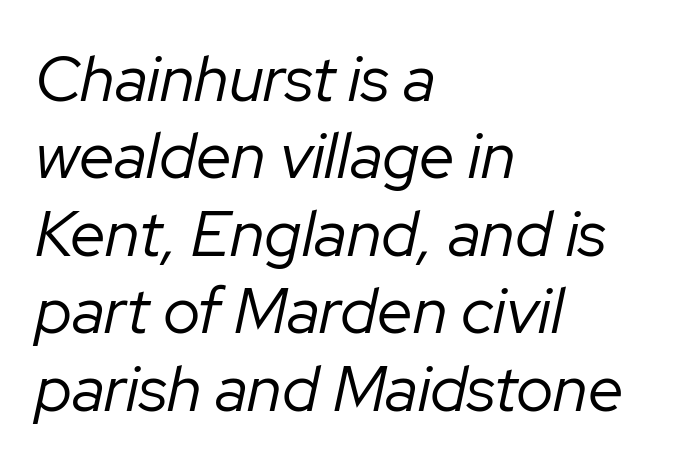
Q: Is the text bold? A: No.
Q: Is the text italic (slanted)? A: Yes, it leans right by about 12 degrees.
Q: Is the text underlined? A: No.
Q: How is the paragraph aligned? A: Left-aligned.
Q: Is the spacing between letters normal or unusually wide? A: Normal.
Q: Width (condensed, normal, or wide)? A: Normal.
Q: Stroke contrast? A: Low.
Q: x-height? A: Medium.
Q: Monospaced? A: No.
